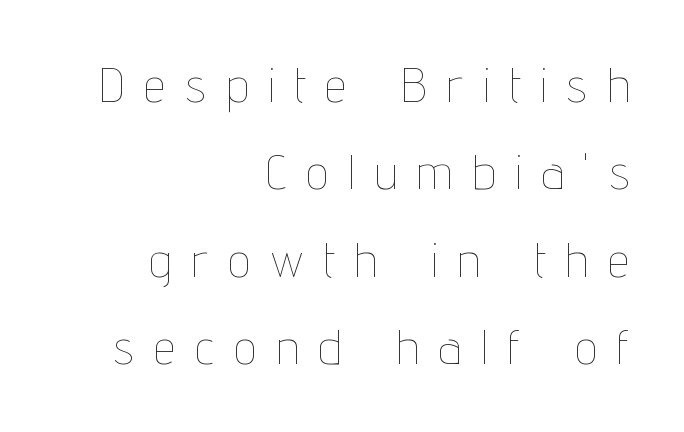
Q: Is the text bold? A: No.
Q: Is the text italic (slanted)? A: No, it is upright.
Q: Is the text underlined? A: No.
Q: How is the paragraph aligned? A: Right-aligned.
Q: Is the spacing between letters normal or unusually wide? A: Unusually wide.
Q: Width (condensed, normal, or wide)? A: Condensed.
Q: Stroke contrast? A: Low.
Q: x-height? A: Medium.
Q: Monospaced? A: No.
